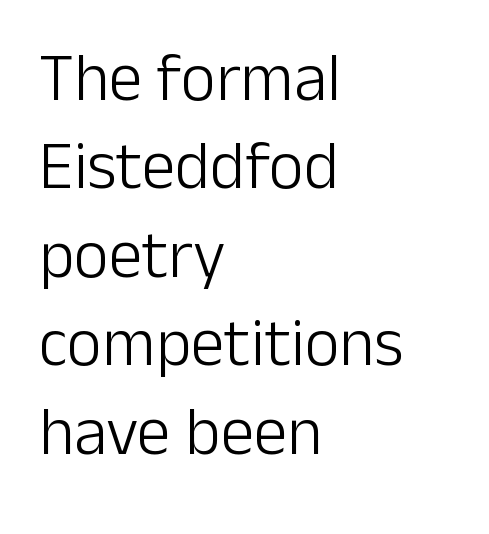
The image shows 67 px light sans-serif type, upright; set left-aligned, normal line spacing (1.32x), normal letter spacing, not underlined; low stroke contrast and a medium x-height.
